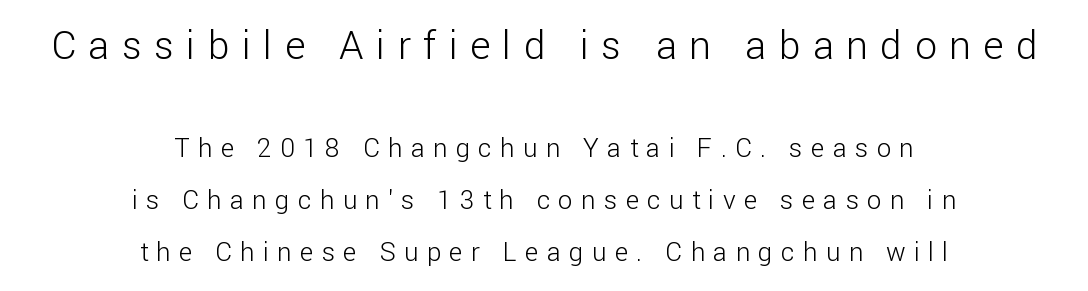
Q: Is the text bold? A: No.
Q: Is the text italic (slanted)? A: No, it is upright.
Q: Is the typeface a serif or a sans-serif typeface? A: Sans-serif.
Q: Is the text underlined? A: No.
Q: How is the paragraph aligned? A: Centered.
Q: Is the spacing between letters normal or unusually wide? A: Unusually wide.
Q: Is the spacing between lines tight, normal or loose? A: Loose.
Q: Which block of text is set in a larger size, the first (top) or the second (bottom)? A: The first (top) one.
Q: Width (condensed, normal, or wide)? A: Normal.
Q: Stroke contrast? A: Low.
Q: x-height? A: Medium.
Q: Monospaced? A: No.
